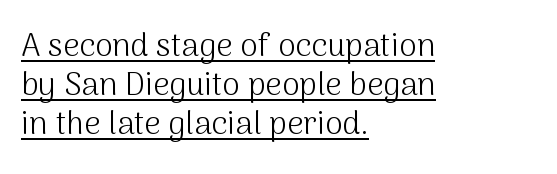
The lettering holds an erect, upright posture throughout. Vertical stems look standard width or narrower in stroke. You can tell from the bare stems that sans-serif type was used. How are the letters spaced? Ordinarily, with no added tracking.
